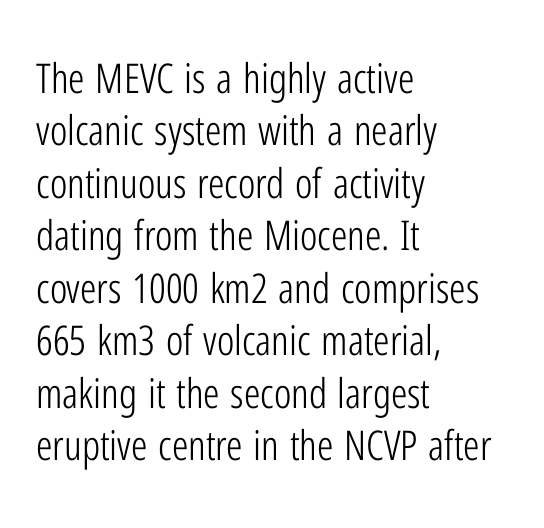
The image shows 41 px light, condensed sans-serif type, upright; set left-aligned, normal line spacing (1.28x), normal letter spacing, not underlined; low stroke contrast and a medium x-height.
